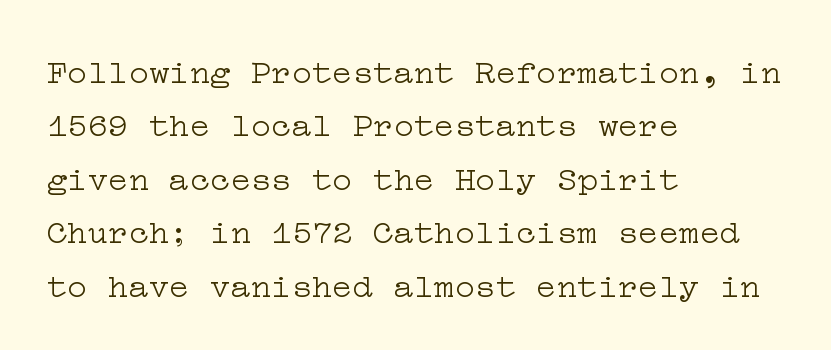
The image shows 34 px light, wide serif type, upright; set left-aligned, normal line spacing (1.57x), normal letter spacing, not underlined; low stroke contrast and a medium x-height.
